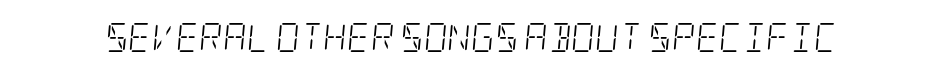
Q: Is the text bold? A: No.
Q: Is the text italic (slanted)? A: Yes, it leans right by about 5 degrees.
Q: Is the typeface a serif or a sans-serif typeface? A: Serif.
Q: Is the text underlined? A: No.
Q: Is the spacing between letters normal or unusually wide? A: Normal.
Q: Width (condensed, normal, or wide)? A: Condensed.
Q: Stroke contrast? A: Low.
Q: x-height? A: Large.
